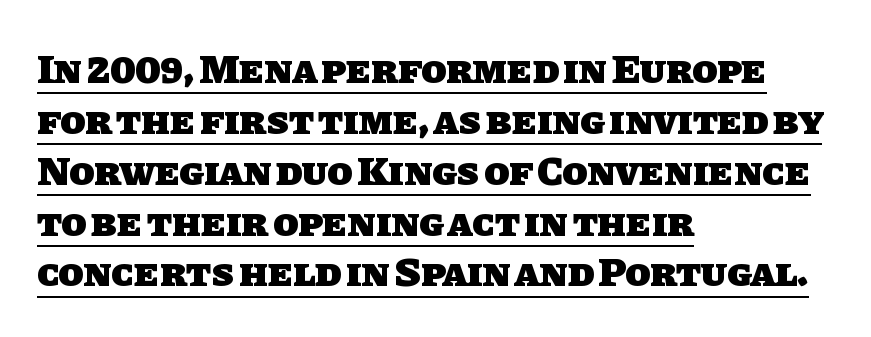
Q: Is the text bold? A: Yes.
Q: Is the typeface a serif or a sans-serif typeface? A: Sans-serif.
Q: Is the text underlined? A: Yes.
Q: How is the paragraph aligned? A: Left-aligned.
Q: Is the spacing between letters normal or unusually wide? A: Normal.
Q: Width (condensed, normal, or wide)? A: Normal.
Q: Stroke contrast? A: Low.
Q: x-height? A: Large.
Q: Monospaced? A: No.
